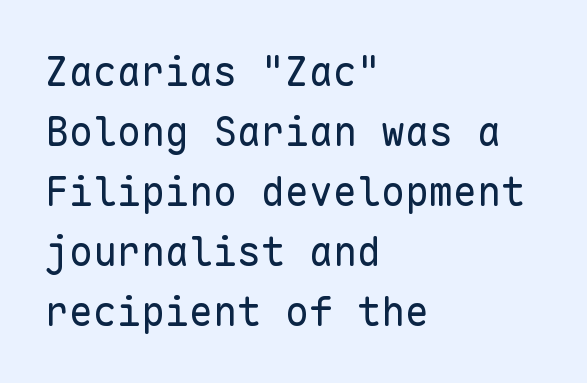
Q: Is the text bold? A: No.
Q: Is the text italic (slanted)? A: No, it is upright.
Q: Is the typeface a serif or a sans-serif typeface? A: Sans-serif.
Q: Is the text underlined? A: No.
Q: How is the paragraph aligned? A: Left-aligned.
Q: Is the spacing between letters normal or unusually wide? A: Normal.
Q: Is the spacing between lines tight, normal or loose? A: Normal.
Q: Width (condensed, normal, or wide)? A: Normal.
Q: Stroke contrast? A: Low.
Q: x-height? A: Medium.
Q: Monospaced? A: Yes.
